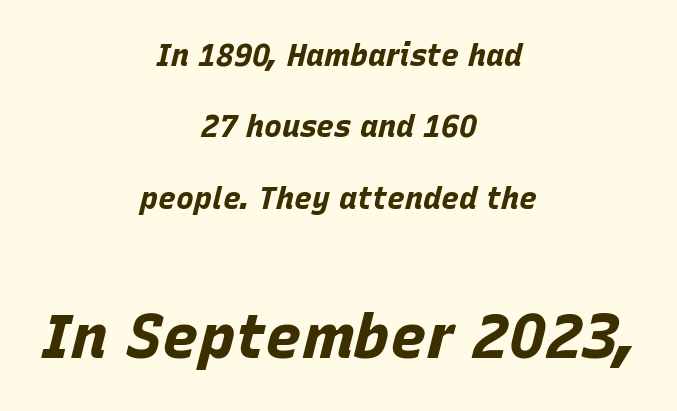
The image shows 61 px bold type, italic (leaning right); set centered, loose line spacing (2.38x), normal letter spacing, not underlined; the second (bottom) block is 2.03x larger; low stroke contrast and a large x-height.
